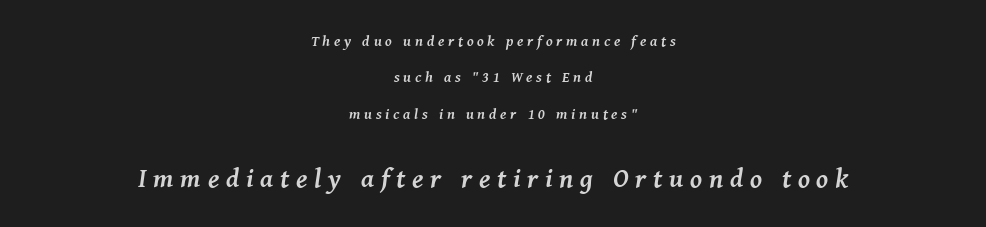
The later block is typeset at a bigger size than the earlier block. Rendered with sloped, italic letterforms. The typesetter chose a symmetrical, centered arrangement here. Heft: maximum for text — a bold. Letters rest on an invisible, unmarked baseline.
